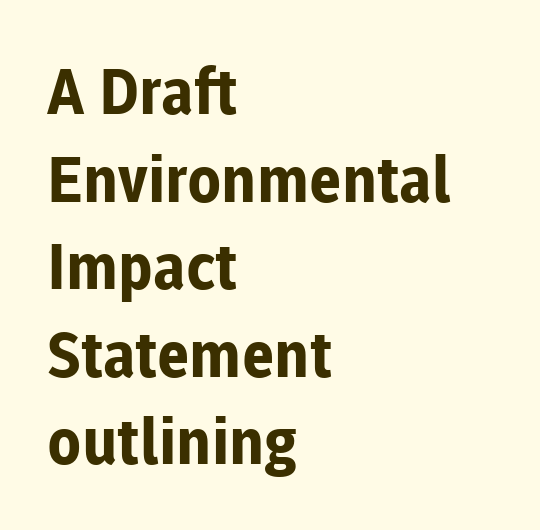
The image shows 63 px bold sans-serif type, upright; set left-aligned, normal line spacing (1.39x), normal letter spacing, not underlined; low stroke contrast and a medium x-height.
